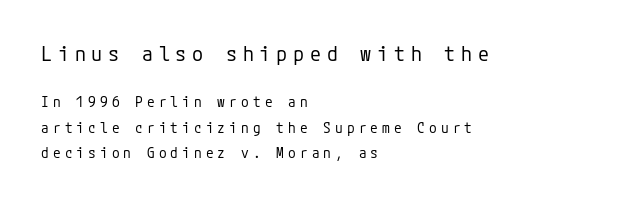
{"italic": "no", "bold": "no", "underline": "no", "align": "left", "line_spacing_ratio": 1.82, "letter_spacing": "wide", "letter_spacing_em": 0.29, "larger_block": "first", "size_ratio": 1.43, "glyph_px": 20}
